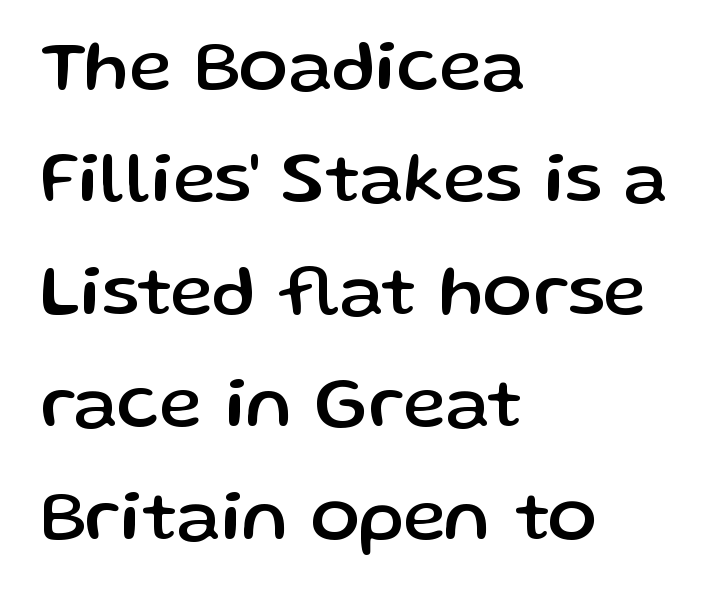
The foot of each line stays bare and open. The designer left line spacing at the default. The type family on display is of the sans-serif kind. The setting favours the left margin, as ordinary paragraphs usually do.
